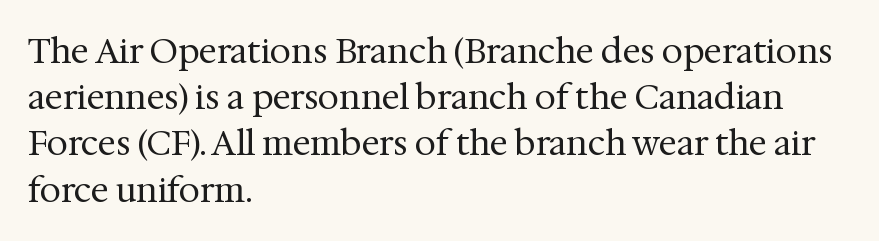
The letters look calm and open, with moderate or lighter stems. Quick note: underline off. Nope, not italic — everything's standing straight. The setting favours the left margin, as ordinary paragraphs usually do. Words appear dense and cohesive because spacing is normal.
